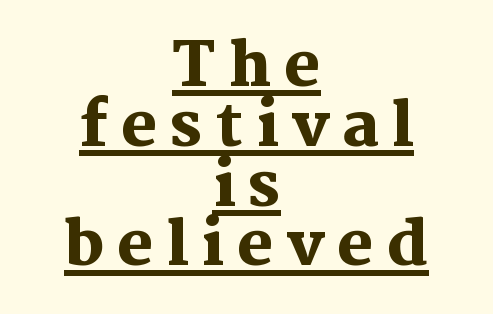
Is there an underline? Yes — a line sits under the letters. Heft: maximum for text — a bold. The gaps between neighbouring characters are conspicuously large. Spacing verdict: proportional, widths tailored to each character.
